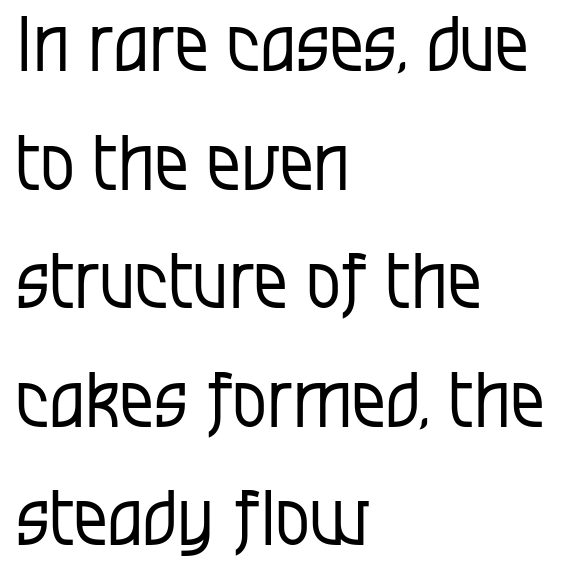
The image shows 76 px regular-weight, condensed sans-serif type, upright; set left-aligned, normal line spacing (1.56x), normal letter spacing, not underlined; low stroke contrast and a large x-height.
